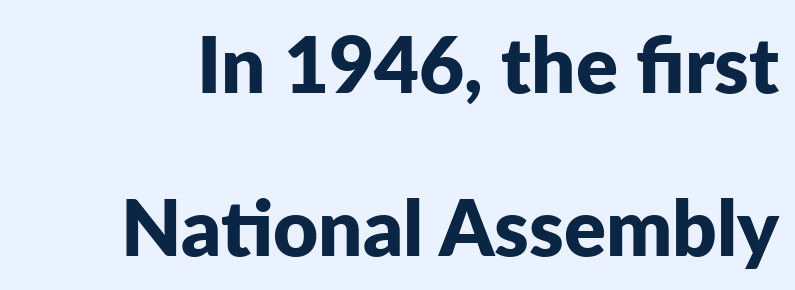
{"serif": "no", "italic": "no", "bold": "yes", "weight": "bold", "width": "normal", "stroke_contrast": "low", "x_height": "medium", "monospaced": "no", "underline": "no", "line_spacing": "loose", "line_spacing_ratio": 2.09, "letter_spacing": "normal", "letter_spacing_em": 0.0, "glyph_px": 78}
